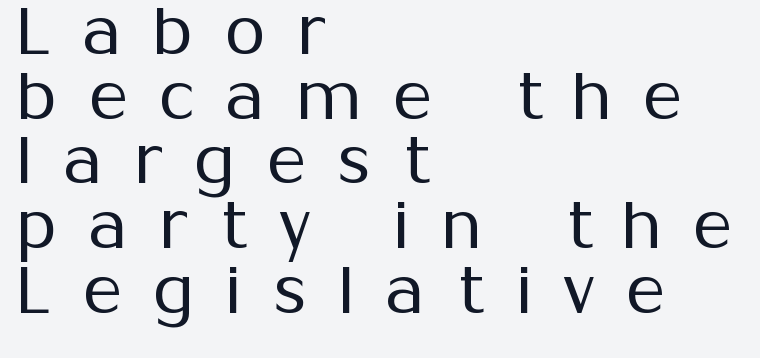
Q: Is the text bold? A: No.
Q: Is the text italic (slanted)? A: No, it is upright.
Q: Is the typeface a serif or a sans-serif typeface? A: Sans-serif.
Q: Is the text underlined? A: No.
Q: How is the paragraph aligned? A: Left-aligned.
Q: Is the spacing between letters normal or unusually wide? A: Unusually wide.
Q: Is the spacing between lines tight, normal or loose? A: Tight.
Q: Width (condensed, normal, or wide)? A: Normal.
Q: Stroke contrast? A: Medium.
Q: x-height? A: Medium.
Q: Monospaced? A: No.
